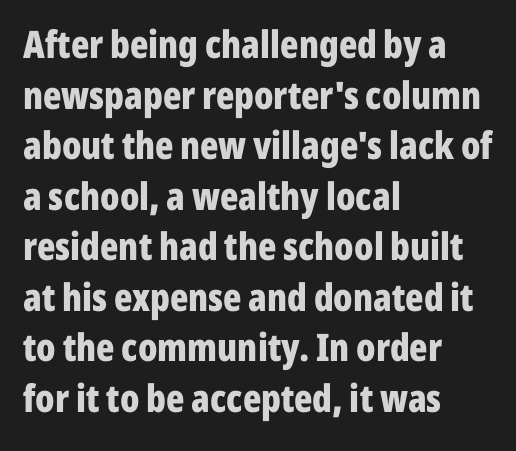
{"serif": "no", "italic": "no", "bold": "yes", "weight": "bold", "width": "condensed", "stroke_contrast": "low", "x_height": "medium", "monospaced": "no", "underline": "no", "align": "left", "line_spacing": "normal", "line_spacing_ratio": 1.33, "letter_spacing": "normal", "letter_spacing_em": 0.0, "glyph_px": 38}
